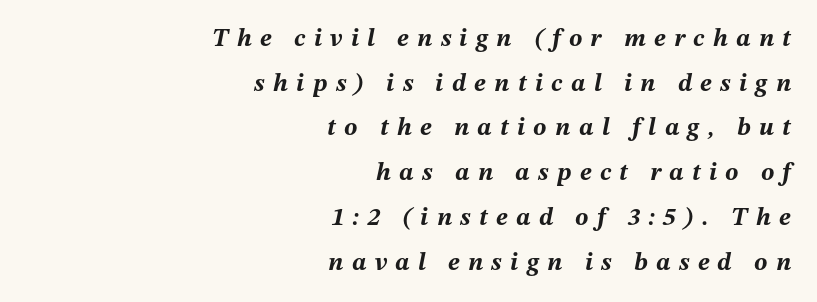
{"italic": "yes", "lean": "right", "slant_degrees": 12, "bold": "yes", "underline": "no", "align": "right", "line_spacing_ratio": 1.79, "letter_spacing": "wide", "letter_spacing_em": 0.33, "glyph_px": 25}
